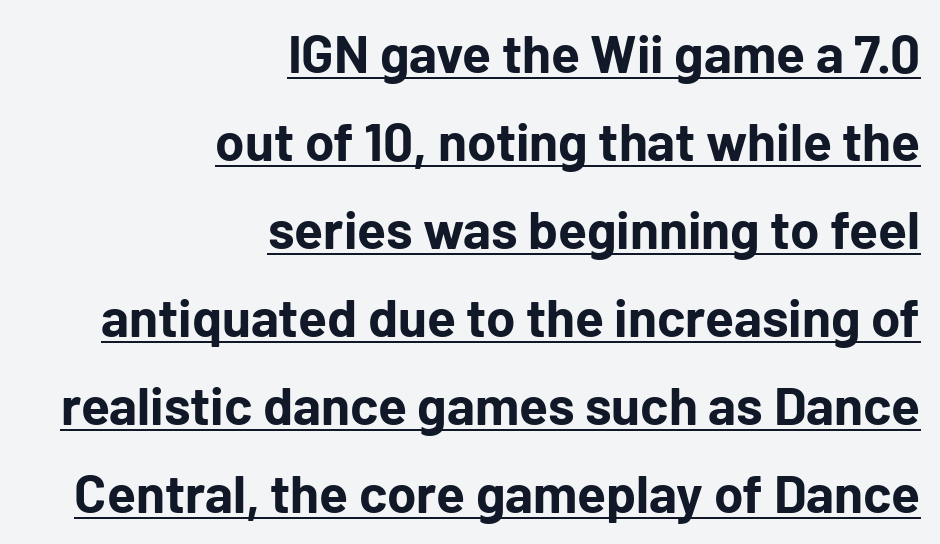
The sample has been set heavy, in full bold. Italic: no, the glyphs are upright roman. The setting favours the right margin, as signatures and pull-quotes sometimes do. These lines are composed in type without serifs.
